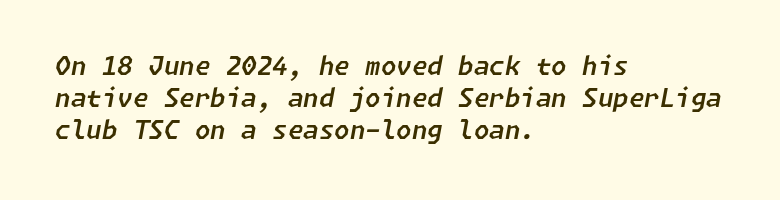
Interline gaps are of average width in this sample. The line texture is even and compact thanks to regular tracking. The paragraph shown leans on its left margin. The letters are slanted; this is an italic face. Anything drawn beneath the words? Only blank space.
